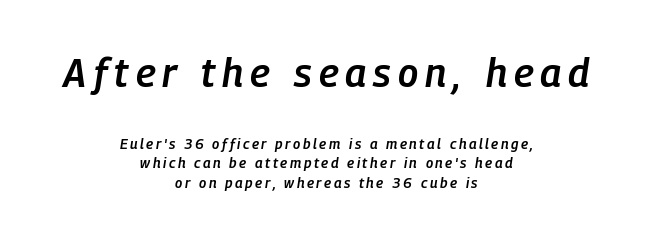
The image shows 39 px semibold, condensed type, italic (leaning right); set centered, normal line spacing (1.4x), not underlined; the first (top) block is 2.79x larger; low stroke contrast and a medium x-height.
